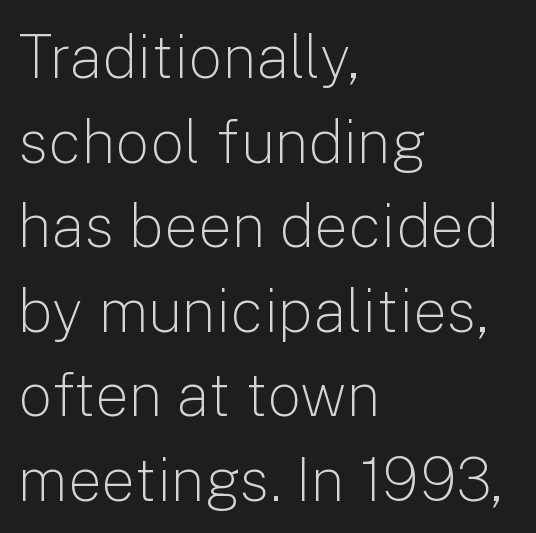
{"serif": "no", "italic": "no", "bold": "no", "weight": "light", "width": "normal", "stroke_contrast": "low", "x_height": "medium", "monospaced": "no", "underline": "no", "align": "left", "line_spacing": "normal", "line_spacing_ratio": 1.41, "letter_spacing": "normal", "letter_spacing_em": 0.0, "glyph_px": 60}
